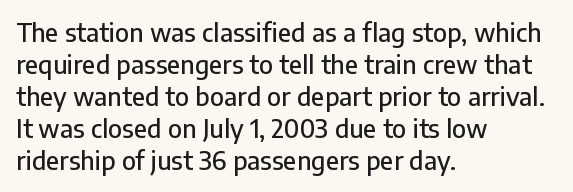
The image shows 25 px text type, upright; set left-aligned, normal line spacing (1.28x), normal letter spacing, not underlined.
